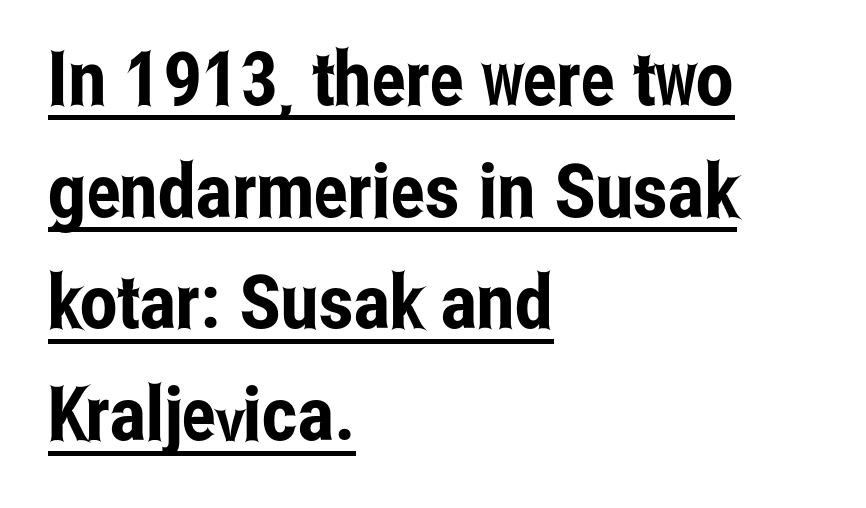
The image shows 75 px condensed sans-serif type, upright; set left-aligned, normal line spacing (1.49x), normal letter spacing, underlined; low stroke contrast and a medium x-height.
